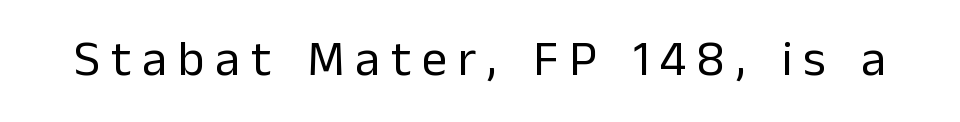
Q: Is the text bold? A: No.
Q: Is the text italic (slanted)? A: No, it is upright.
Q: Is the typeface a serif or a sans-serif typeface? A: Sans-serif.
Q: Is the text underlined? A: No.
Q: Is the spacing between letters normal or unusually wide? A: Unusually wide.
Q: Width (condensed, normal, or wide)? A: Normal.
Q: Stroke contrast? A: Low.
Q: x-height? A: Medium.
Q: Monospaced? A: No.
